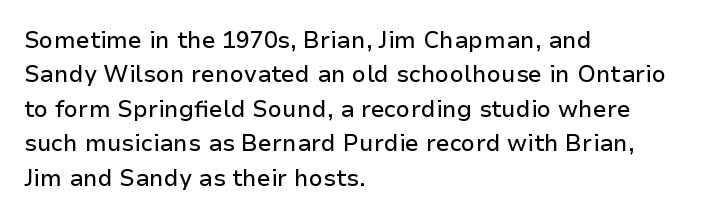
The image shows 23 px text type, upright; set left-aligned, normal line spacing (1.5x), normal letter spacing, not underlined.
